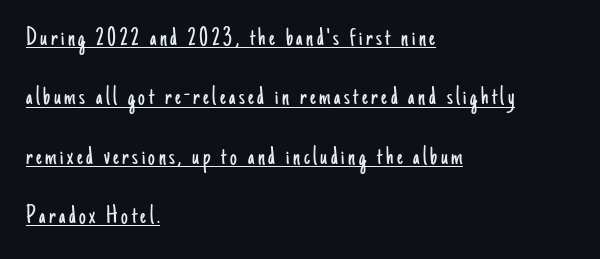
The image shows 27 px text type, upright; set left-aligned, loose line spacing (2.2x), underlined.
